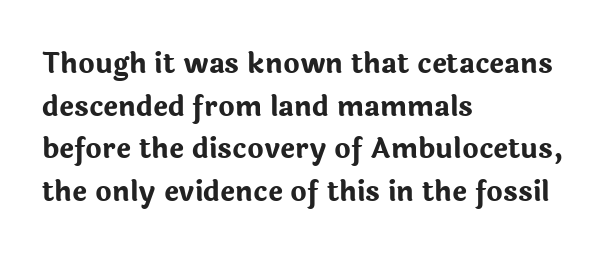
{"serif": "no", "italic": "no", "bold": "yes", "weight": "bold", "width": "normal", "stroke_contrast": "low", "x_height": "medium", "monospaced": "no", "underline": "no", "align": "left", "line_spacing": "normal", "line_spacing_ratio": 1.52, "letter_spacing": "normal", "letter_spacing_em": 0.0, "glyph_px": 28}
